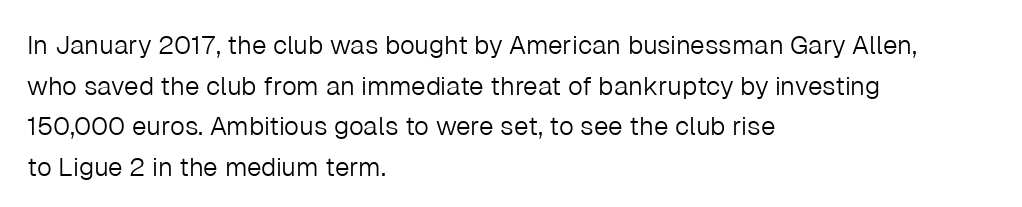
The zone under the glyphs is completely vacant. Letters have the restrained weight of plain body copy at most. Line beginnings align vertically; line endings do not. The gaps between neighbouring characters are ordinary and unremarkable.
